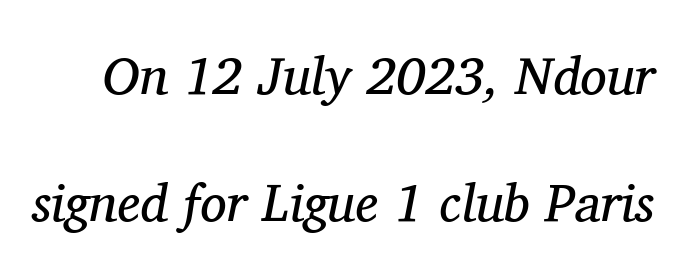
Q: Is the text bold? A: No.
Q: Is the text italic (slanted)? A: Yes, it leans right by about 11 degrees.
Q: Is the typeface a serif or a sans-serif typeface? A: Serif.
Q: Is the text underlined? A: No.
Q: Is the spacing between letters normal or unusually wide? A: Normal.
Q: Is the spacing between lines tight, normal or loose? A: Loose.
Q: Width (condensed, normal, or wide)? A: Normal.
Q: Stroke contrast? A: Medium.
Q: x-height? A: Medium.
Q: Monospaced? A: No.
